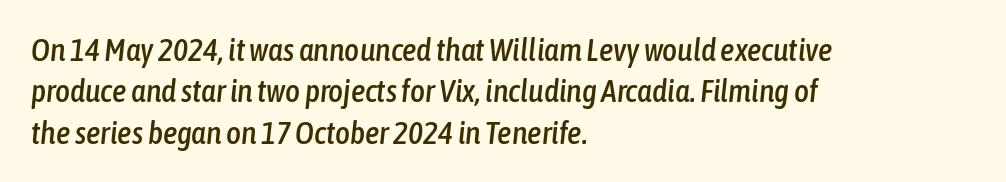
Q: Is the text italic (slanted)? A: Yes, it leans right by about 6 degrees.
Q: Is the text underlined? A: No.
Q: How is the paragraph aligned? A: Left-aligned.
Q: Is the spacing between letters normal or unusually wide? A: Normal.
Q: Is the spacing between lines tight, normal or loose? A: Normal.
Q: Width (condensed, normal, or wide)? A: Condensed.
Q: Stroke contrast? A: Low.
Q: x-height? A: Medium.
Q: Monospaced? A: No.
